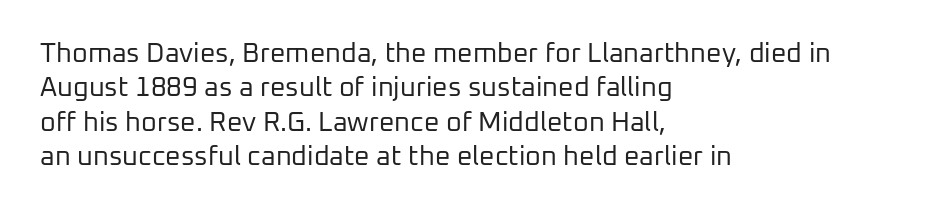
{"italic": "no", "bold": "no", "underline": "no", "align": "left", "line_spacing": "normal", "line_spacing_ratio": 1.27, "letter_spacing": "normal", "letter_spacing_em": 0.0, "glyph_px": 27}
